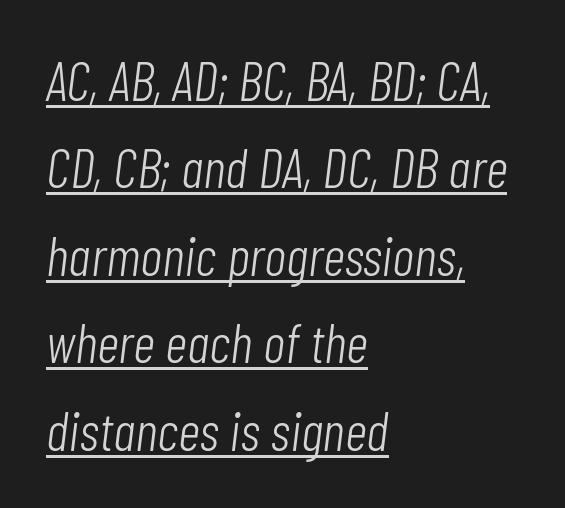
The image shows 55 px light, condensed type, italic (leaning right); set left-aligned, normal line spacing (1.59x), normal letter spacing, underlined; low stroke contrast and a medium x-height.
